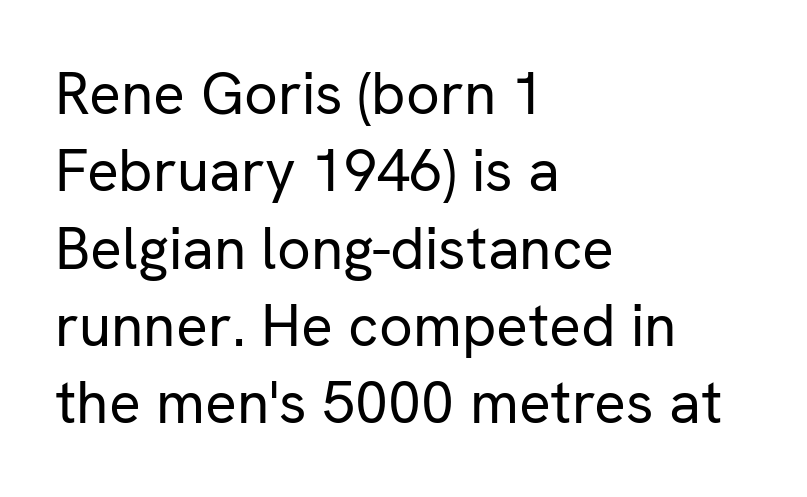
Q: Is the text bold? A: No.
Q: Is the text italic (slanted)? A: No, it is upright.
Q: Is the typeface a serif or a sans-serif typeface? A: Sans-serif.
Q: Is the text underlined? A: No.
Q: How is the paragraph aligned? A: Left-aligned.
Q: Is the spacing between letters normal or unusually wide? A: Normal.
Q: Is the spacing between lines tight, normal or loose? A: Normal.
Q: Width (condensed, normal, or wide)? A: Normal.
Q: Stroke contrast? A: Low.
Q: x-height? A: Medium.
Q: Monospaced? A: No.
